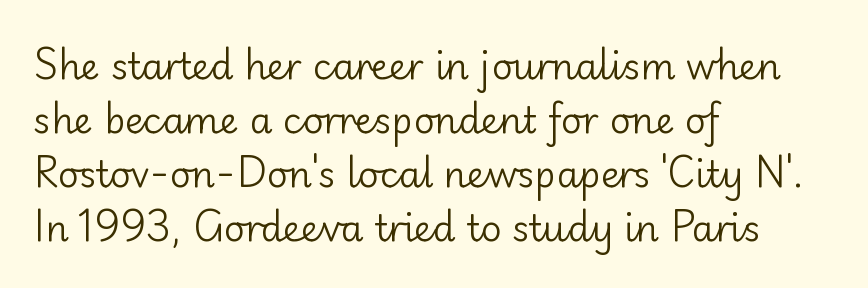
Q: Is the text bold? A: No.
Q: Is the text italic (slanted)? A: No, it is upright.
Q: Is the typeface a serif or a sans-serif typeface? A: Sans-serif.
Q: Is the text underlined? A: No.
Q: How is the paragraph aligned? A: Left-aligned.
Q: Is the spacing between letters normal or unusually wide? A: Normal.
Q: Is the spacing between lines tight, normal or loose? A: Normal.
Q: Width (condensed, normal, or wide)? A: Normal.
Q: Stroke contrast? A: Low.
Q: x-height? A: Small.
Q: Monospaced? A: No.
